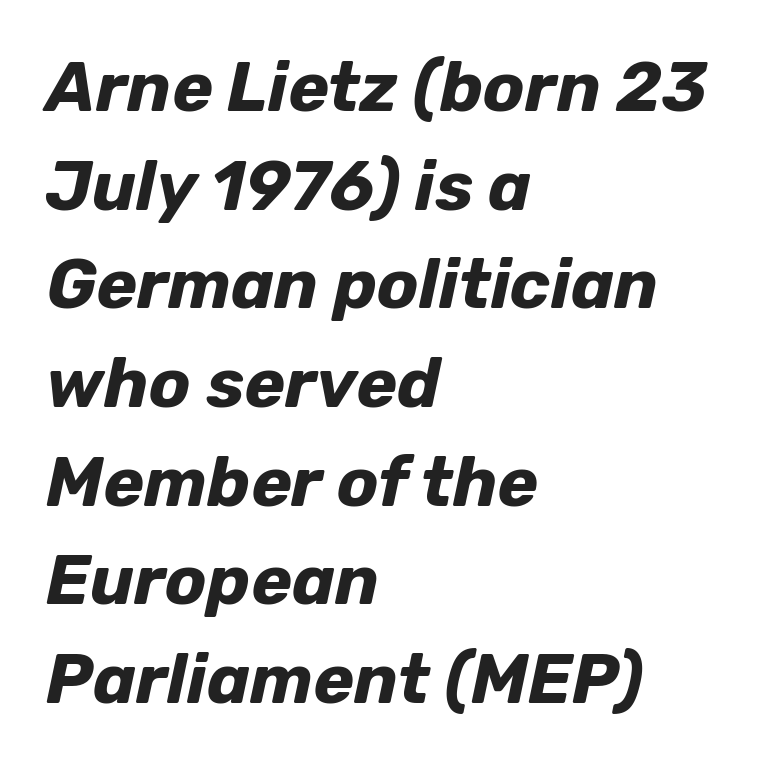
Q: Is the text bold? A: Yes.
Q: Is the text italic (slanted)? A: Yes, it leans right by about 12 degrees.
Q: Is the text underlined? A: No.
Q: How is the paragraph aligned? A: Left-aligned.
Q: Is the spacing between letters normal or unusually wide? A: Normal.
Q: Is the spacing between lines tight, normal or loose? A: Normal.
Q: Width (condensed, normal, or wide)? A: Normal.
Q: Stroke contrast? A: Low.
Q: x-height? A: Medium.
Q: Monospaced? A: No.
